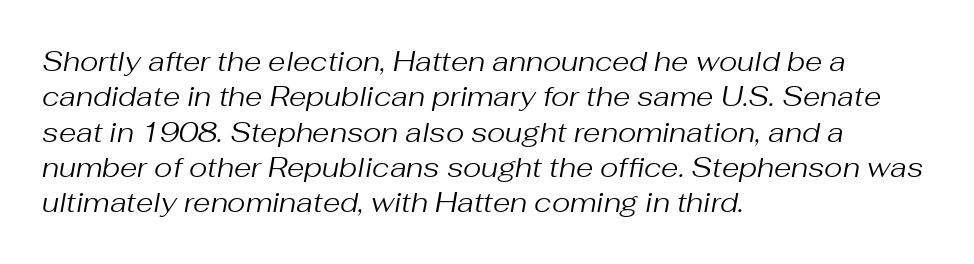
Q: Is the text bold? A: No.
Q: Is the text italic (slanted)? A: Yes, it leans right by about 10 degrees.
Q: Is the text underlined? A: No.
Q: How is the paragraph aligned? A: Left-aligned.
Q: Is the spacing between letters normal or unusually wide? A: Normal.
Q: Is the spacing between lines tight, normal or loose? A: Normal.
Q: Width (condensed, normal, or wide)? A: Normal.
Q: Stroke contrast? A: Medium.
Q: x-height? A: Medium.
Q: Monospaced? A: No.
